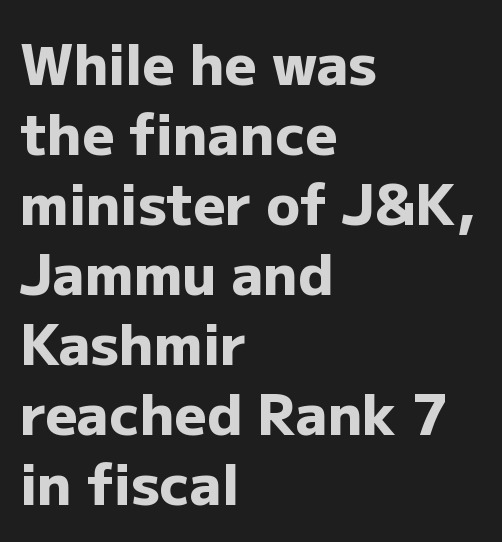
Q: Is the text bold? A: Yes.
Q: Is the text italic (slanted)? A: No, it is upright.
Q: Is the typeface a serif or a sans-serif typeface? A: Sans-serif.
Q: Is the text underlined? A: No.
Q: How is the paragraph aligned? A: Left-aligned.
Q: Is the spacing between letters normal or unusually wide? A: Normal.
Q: Is the spacing between lines tight, normal or loose? A: Normal.
Q: Width (condensed, normal, or wide)? A: Normal.
Q: Stroke contrast? A: Low.
Q: x-height? A: Medium.
Q: Monospaced? A: No.
